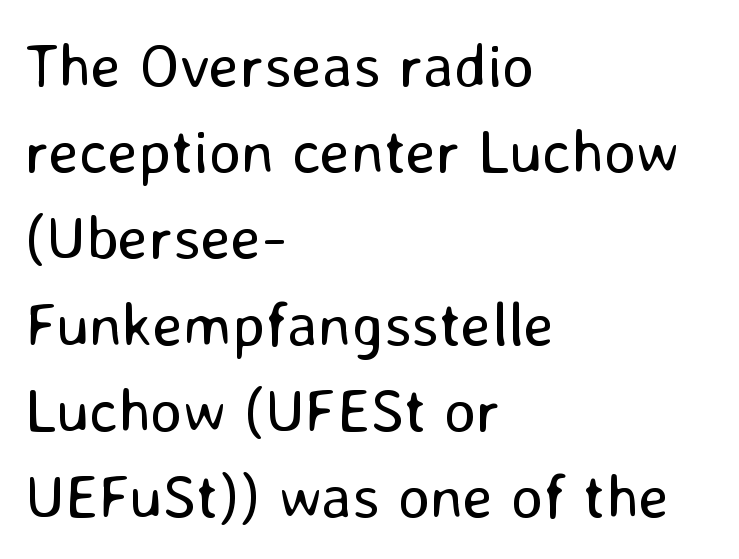
Successive baselines arrive at the customary interval. Tall strokes in this sample are plumb rather than angled. Observe the ordinary spacing: letters are neighbours, not strangers. I'd call this a sans setting — the letters go barefoot. Character widths vary here, with narrow letters taking less room than wide ones. Typeset ragged right — the left edge is the straight one.
